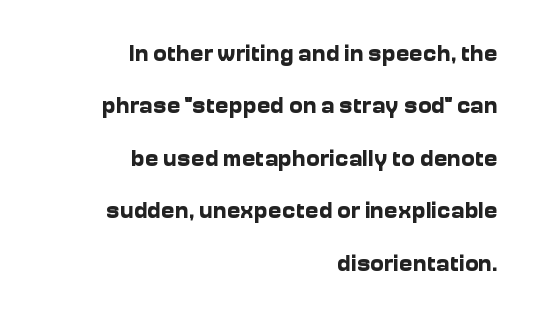
Q: Is the text bold? A: Yes.
Q: Is the text italic (slanted)? A: No, it is upright.
Q: Is the text underlined? A: No.
Q: How is the paragraph aligned? A: Right-aligned.
Q: Is the spacing between letters normal or unusually wide? A: Normal.
Q: Is the spacing between lines tight, normal or loose? A: Loose.
